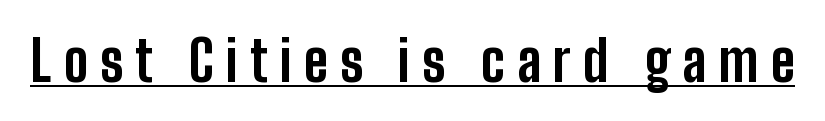
The image shows 55 px bold, condensed sans-serif type, upright; set unusually wide letter spacing (+0.22 em), underlined; low stroke contrast and a medium x-height.
